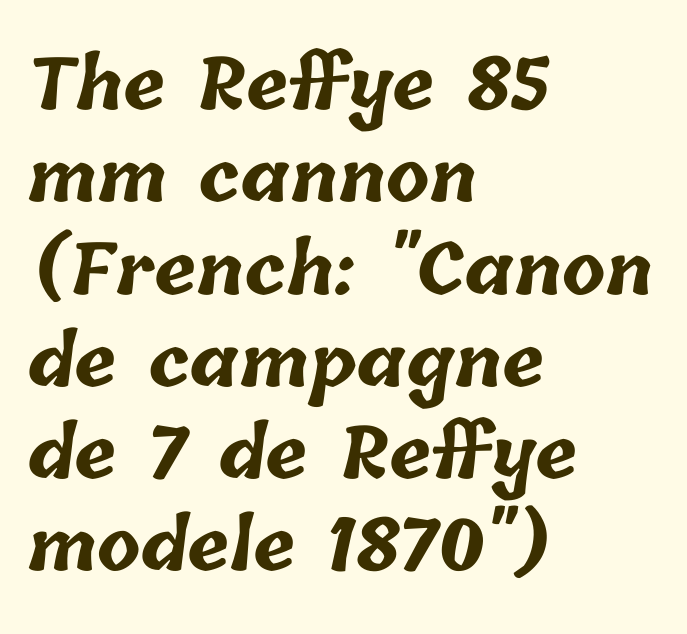
Q: Is the text bold? A: Yes.
Q: Is the text underlined? A: No.
Q: How is the paragraph aligned? A: Left-aligned.
Q: Is the spacing between letters normal or unusually wide? A: Normal.
Q: Is the spacing between lines tight, normal or loose? A: Normal.
Q: Width (condensed, normal, or wide)? A: Normal.
Q: Stroke contrast? A: Low.
Q: x-height? A: Medium.
Q: Monospaced? A: No.
